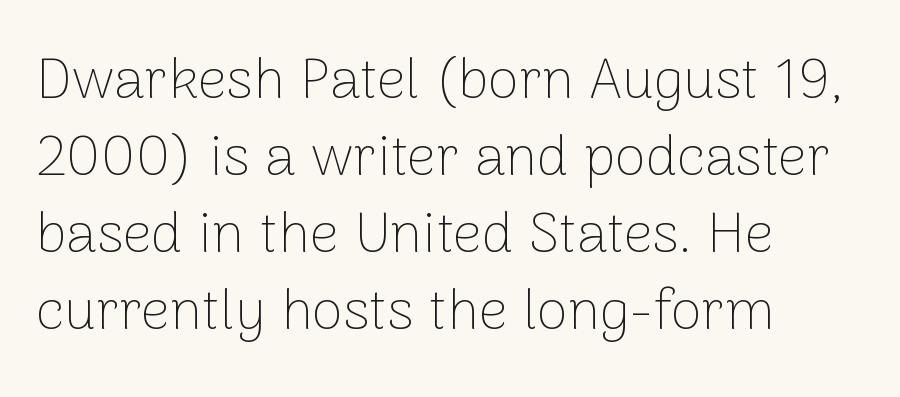
The image shows 57 px thin sans-serif type, upright; set left-aligned, normal line spacing (1.35x), normal letter spacing, not underlined; low stroke contrast and a medium x-height.
